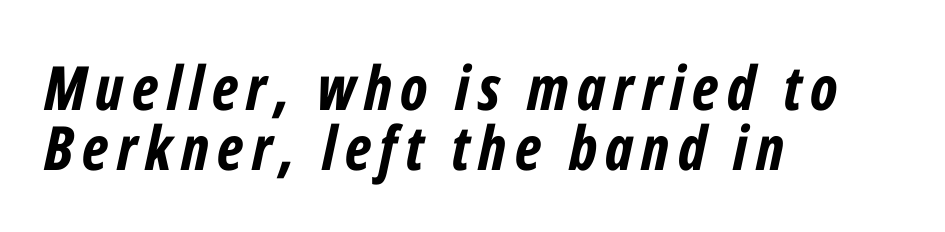
The image shows 61 px bold, condensed type, italic (leaning right); set left-aligned, tight line spacing (0.98x), not underlined; low stroke contrast and a medium x-height.
